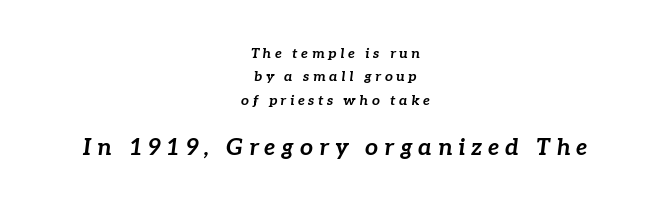
The strokes are fattened all the way to bold. These lines sit exactly where default settings would place them. The typesetter chose a symmetrical, centered arrangement here. This rendering widens character spacing well past its baseline value. A student would notice the bottom passage is typeset larger than what precedes it.
